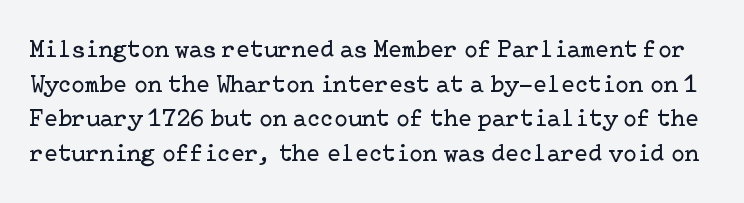
Q: Is the text bold? A: No.
Q: Is the text italic (slanted)? A: No, it is upright.
Q: Is the text underlined? A: No.
Q: Is the spacing between letters normal or unusually wide? A: Normal.
Q: Is the spacing between lines tight, normal or loose? A: Normal.
